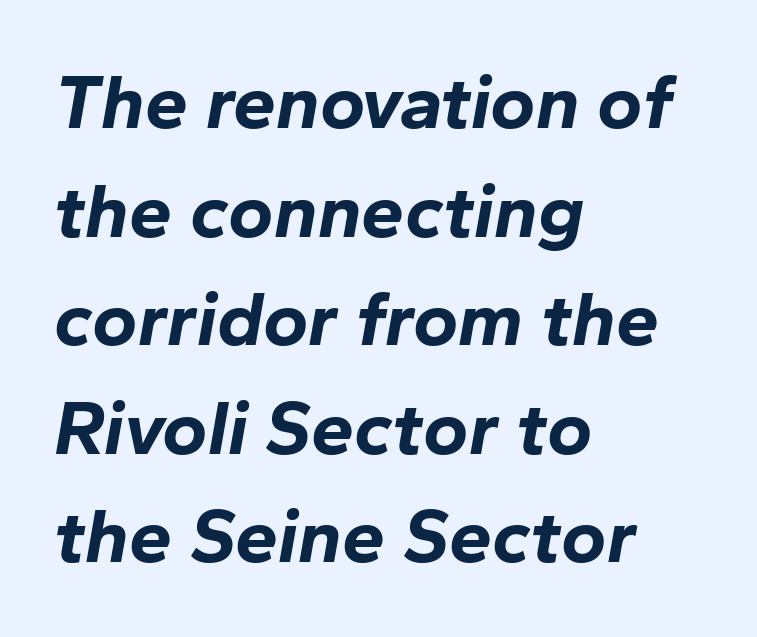
{"italic": "yes", "lean": "right", "slant_degrees": 10, "bold": "yes", "weight": "bold", "width": "normal", "stroke_contrast": "low", "x_height": "medium", "monospaced": "no", "underline": "no", "align": "left", "line_spacing": "normal", "line_spacing_ratio": 1.41, "letter_spacing": "normal", "letter_spacing_em": 0.0, "glyph_px": 77}
